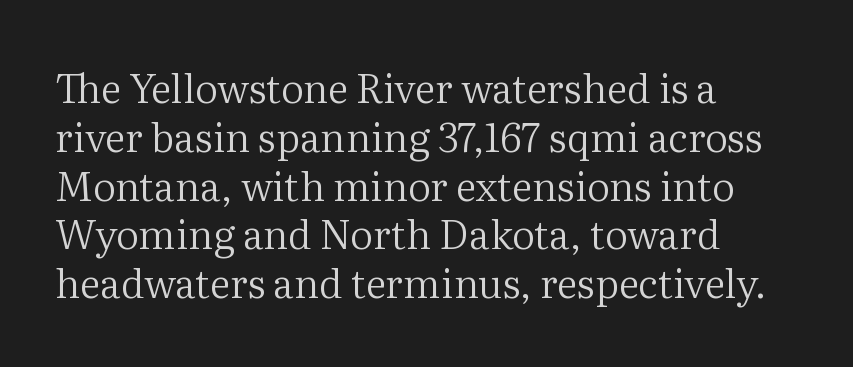
The image shows 40 px regular-weight serif type, upright; set left-aligned, line spacing 1.22x, normal letter spacing, not underlined; medium stroke contrast and a medium x-height.
